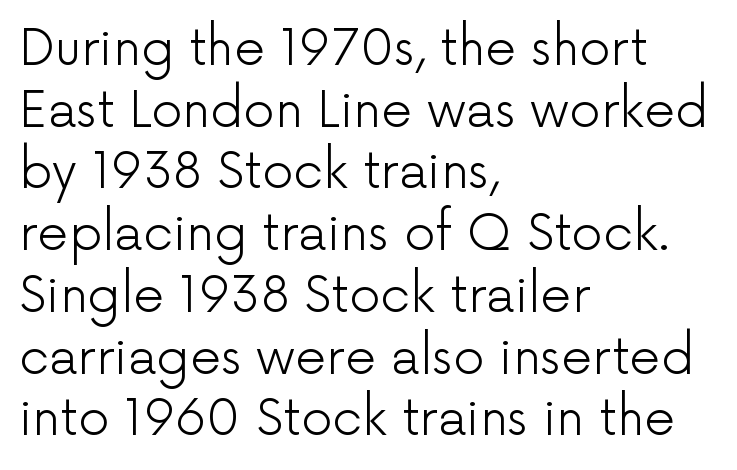
Q: Is the text bold? A: No.
Q: Is the text italic (slanted)? A: No, it is upright.
Q: Is the typeface a serif or a sans-serif typeface? A: Sans-serif.
Q: Is the text underlined? A: No.
Q: How is the paragraph aligned? A: Left-aligned.
Q: Is the spacing between letters normal or unusually wide? A: Normal.
Q: Is the spacing between lines tight, normal or loose? A: Normal.
Q: Width (condensed, normal, or wide)? A: Normal.
Q: Stroke contrast? A: Low.
Q: x-height? A: Medium.
Q: Monospaced? A: No.
